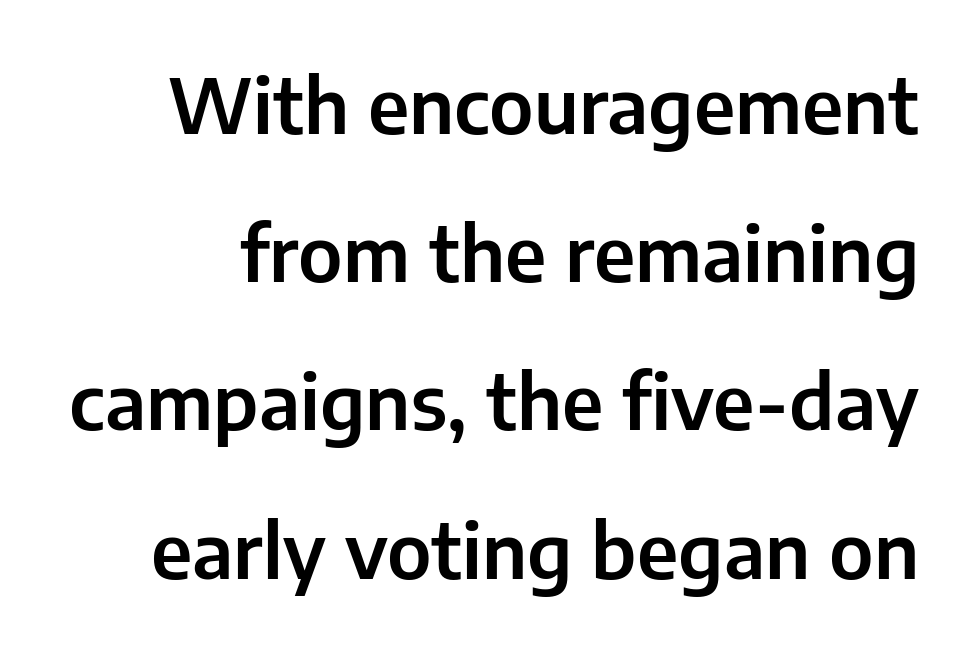
{"serif": "no", "italic": "no", "width": "normal", "stroke_contrast": "low", "x_height": "medium", "monospaced": "no", "underline": "no", "line_spacing": "loose", "line_spacing_ratio": 1.95, "letter_spacing": "normal", "letter_spacing_em": 0.0, "glyph_px": 76}
